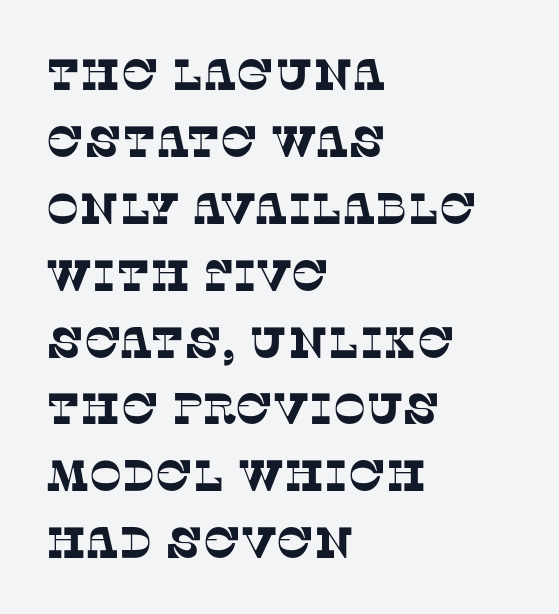
Between one letter and the next there's only the usual sliver of space. Underline: absent. Notice how the passage keeps a crisp vertical edge on the left only. The rendering uses natural spacing where letterforms have individual widths. Is there much room between lines? A standard amount, neither cramped nor airy. Each letter's strokes conclude with small projecting serifs.
